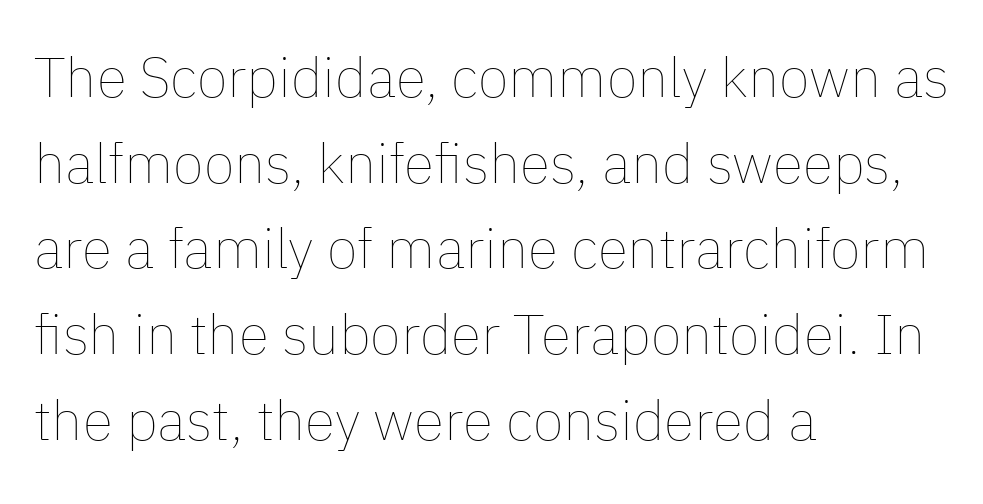
Q: Is the text bold? A: No.
Q: Is the text italic (slanted)? A: No, it is upright.
Q: Is the text underlined? A: No.
Q: How is the paragraph aligned? A: Left-aligned.
Q: Is the spacing between letters normal or unusually wide? A: Normal.
Q: Is the spacing between lines tight, normal or loose? A: Normal.
Q: Width (condensed, normal, or wide)? A: Normal.
Q: Stroke contrast? A: Low.
Q: x-height? A: Medium.
Q: Monospaced? A: No.
